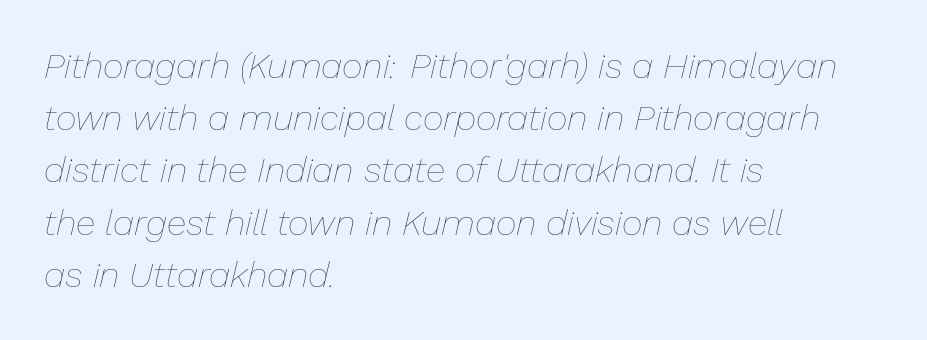
The image shows 36 px thin type, italic (leaning right); set left-aligned, normal line spacing (1.45x), normal letter spacing, not underlined; low stroke contrast and a medium x-height.
